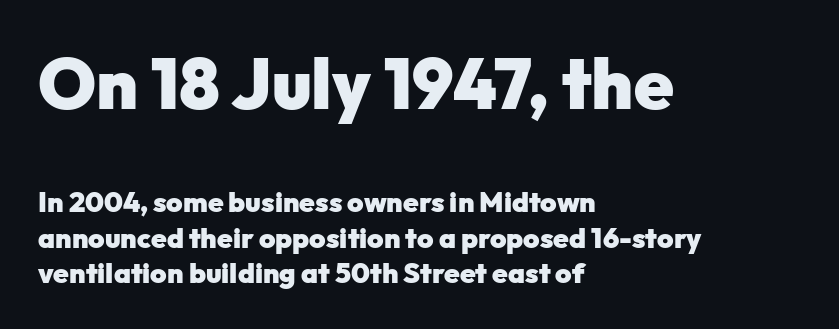
Q: Is the text bold? A: Yes.
Q: Is the text italic (slanted)? A: No, it is upright.
Q: Is the typeface a serif or a sans-serif typeface? A: Sans-serif.
Q: Is the text underlined? A: No.
Q: How is the paragraph aligned? A: Left-aligned.
Q: Is the spacing between letters normal or unusually wide? A: Normal.
Q: Is the spacing between lines tight, normal or loose? A: Normal.
Q: Which block of text is set in a larger size, the first (top) or the second (bottom)? A: The first (top) one.
Q: Width (condensed, normal, or wide)? A: Normal.
Q: Stroke contrast? A: Low.
Q: x-height? A: Medium.
Q: Monospaced? A: No.
